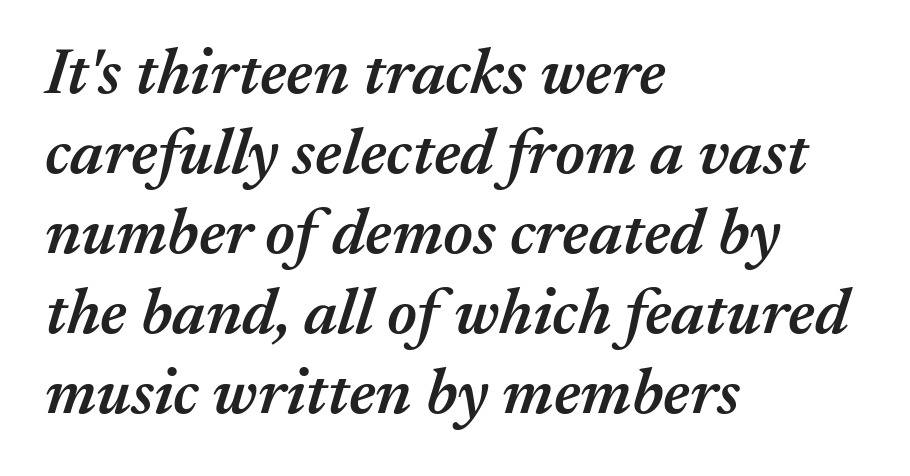
The image shows 65 px semibold type, italic (leaning right); set left-aligned, line spacing 1.23x, normal letter spacing, not underlined; medium stroke contrast and a medium x-height.
